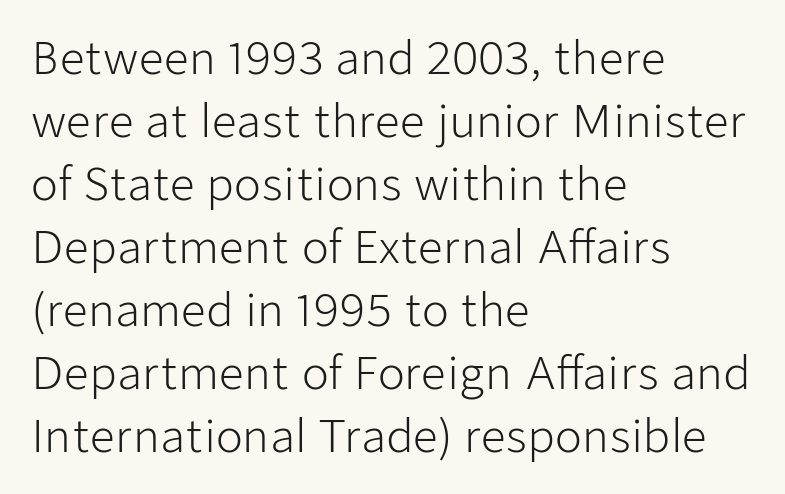
The letters advance in unequal steps, a hallmark of proportional type. The zone under the glyphs is completely vacant. The space between consecutive lines is moderate. The letters sit at their default tracking, neither squeezed nor spread. One-word summary of the alignment: left.
